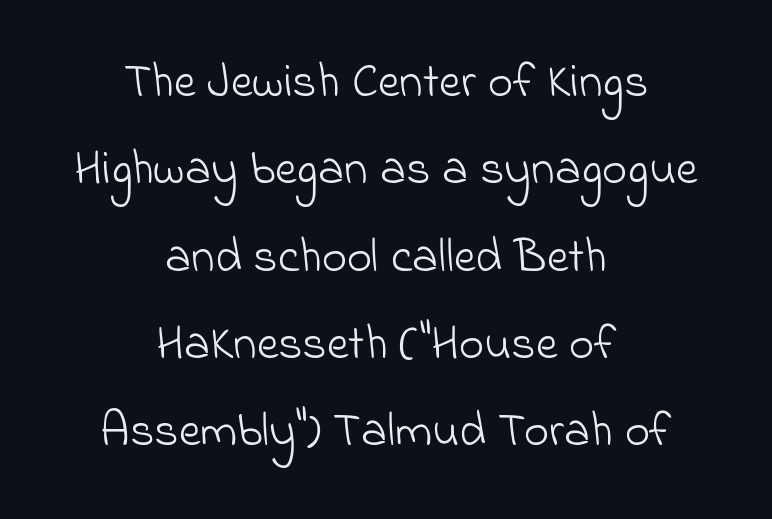
Here the glyphs are tracked normally, forming tight word shapes. The rendering uses natural spacing where letterforms have individual widths. Quick note: underline off. Does the type have serifs? No, each stem ends abruptly.
